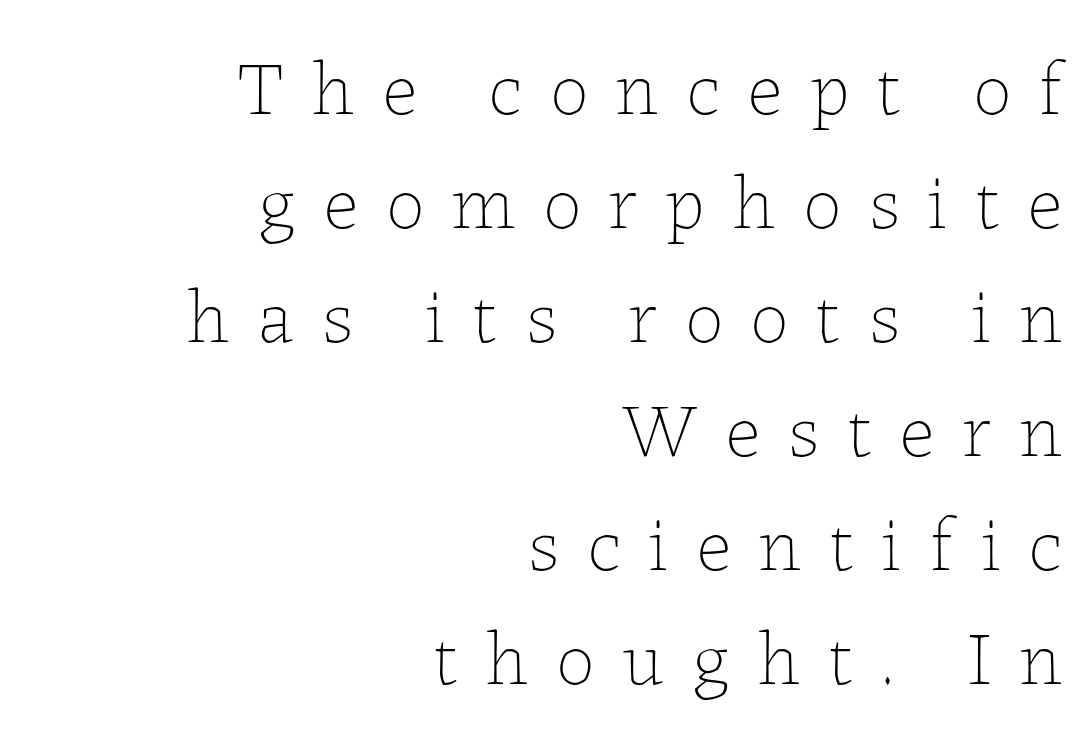
Q: Is the text bold? A: No.
Q: Is the text italic (slanted)? A: No, it is upright.
Q: Is the text underlined? A: No.
Q: How is the paragraph aligned? A: Right-aligned.
Q: Is the spacing between letters normal or unusually wide? A: Unusually wide.
Q: Is the spacing between lines tight, normal or loose? A: Normal.
Q: Width (condensed, normal, or wide)? A: Normal.
Q: Stroke contrast? A: Low.
Q: x-height? A: Medium.
Q: Monospaced? A: No.
